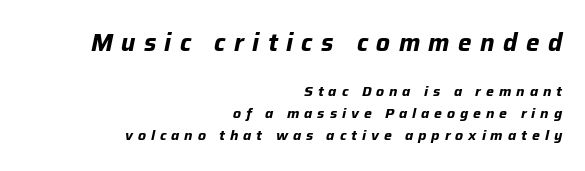
Caption: expanded tracking, letters set apart. The passage shown stacks its lines at a standard gap. Leftover space on each line is placed entirely before the opening word. Compare the two chunks: the upper has the greater cap height. In terms of weight, the rendering is a true, heavy bold. Lines of text with bare space underneath.
